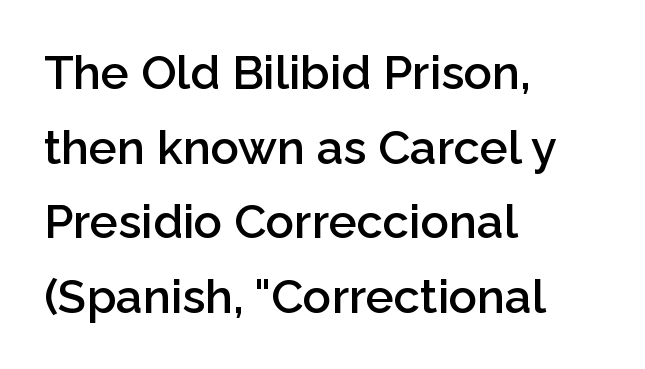
Q: Is the text bold? A: Semi-bold.
Q: Is the text italic (slanted)? A: No, it is upright.
Q: Is the typeface a serif or a sans-serif typeface? A: Sans-serif.
Q: Is the text underlined? A: No.
Q: How is the paragraph aligned? A: Left-aligned.
Q: Is the spacing between letters normal or unusually wide? A: Normal.
Q: Is the spacing between lines tight, normal or loose? A: Normal.
Q: Width (condensed, normal, or wide)? A: Normal.
Q: Stroke contrast? A: Low.
Q: x-height? A: Medium.
Q: Monospaced? A: No.
